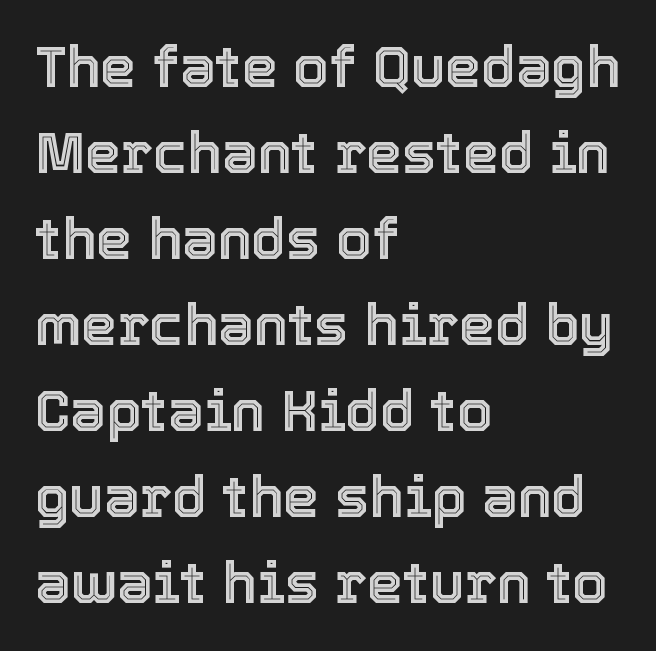
Q: Is the text italic (slanted)? A: No, it is upright.
Q: Is the text underlined? A: No.
Q: How is the paragraph aligned? A: Left-aligned.
Q: Is the spacing between letters normal or unusually wide? A: Normal.
Q: Is the spacing between lines tight, normal or loose? A: Normal.
Q: Width (condensed, normal, or wide)? A: Normal.
Q: x-height? A: Medium.
Q: Monospaced? A: No.
